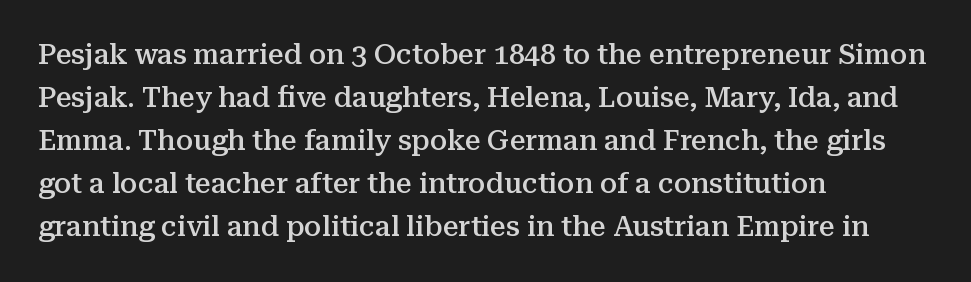
The image shows 28 px semibold serif type, upright; set left-aligned, normal line spacing (1.54x), normal letter spacing, not underlined; medium stroke contrast and a medium x-height.
